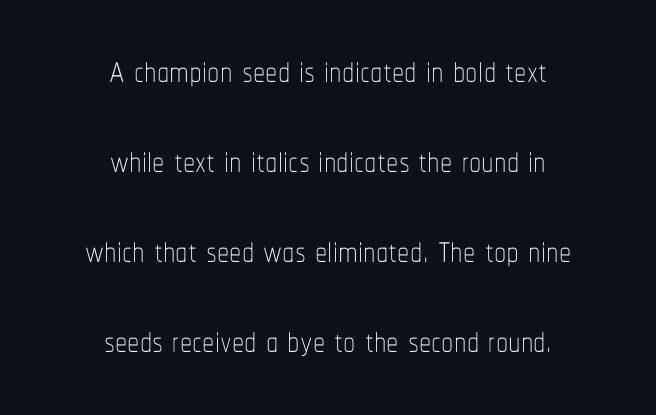
The typeface has the unassuming heft of standard copy or less. The typography opts for an upright posture over an oblique one. This sample has the flowing, uneven cadence of proportional lettering. A student would call this center alignment; a typographer would say set centered. Decoration check: the copy has no underline. Observe the ordinary spacing: letters are neighbours, not strangers.
